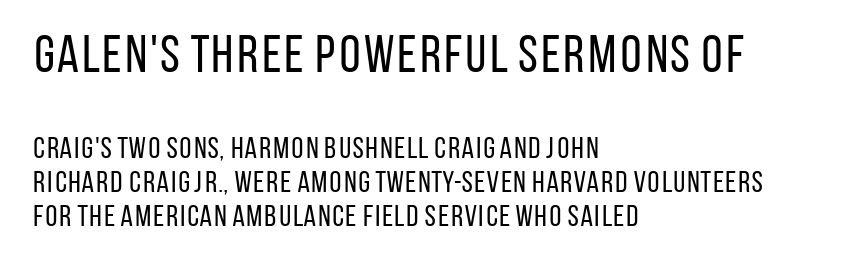
Visually the block forms a straight wall on the left and a jagged coastline on the right. No heavy texture on the line: the type isn't bold. Lines of text with bare space underneath. In terms of posture, this sample is upright. Are there feet on the stems? There aren't — it's a sans. Compared with typical paragraphs, the rows here are closer together.
